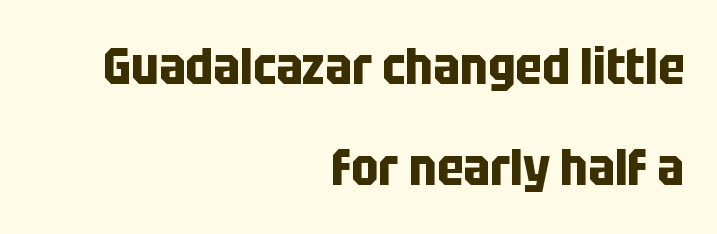
Q: Is the text bold? A: Yes.
Q: Is the text italic (slanted)? A: No, it is upright.
Q: Is the typeface a serif or a sans-serif typeface? A: Sans-serif.
Q: Is the text underlined? A: No.
Q: How is the paragraph aligned? A: Right-aligned.
Q: Is the spacing between letters normal or unusually wide? A: Normal.
Q: Is the spacing between lines tight, normal or loose? A: Loose.
Q: Width (condensed, normal, or wide)? A: Condensed.
Q: Stroke contrast? A: Low.
Q: x-height? A: Large.
Q: Monospaced? A: No.
